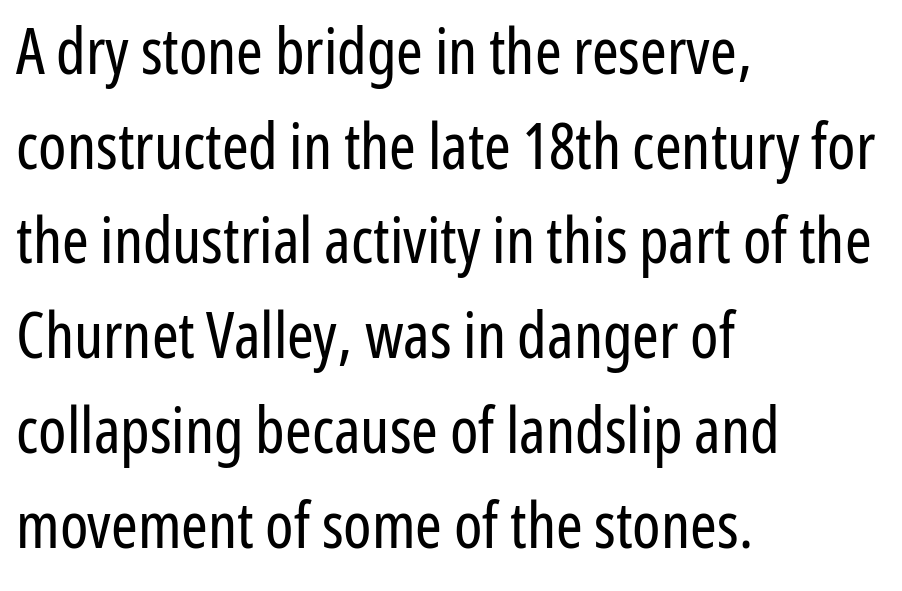
Check under the words: just untouched page. Is the block centered? No — it sits flush against the left margin. Think standard paragraph weight, or any step lighter than that. The letterforms sit shoulder to shoulder at normal distance.
